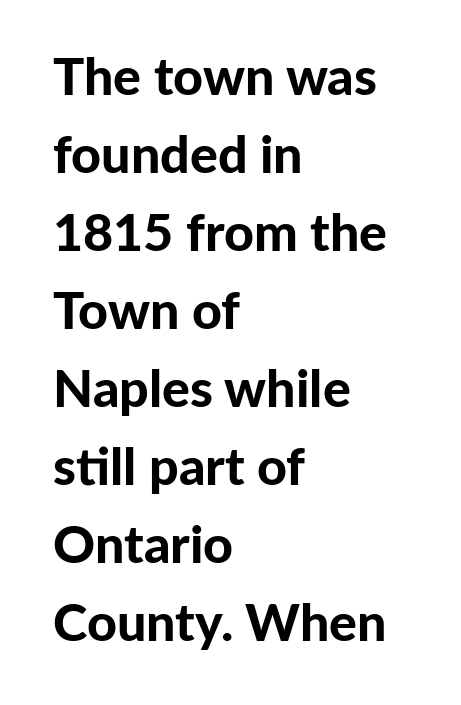
Clear beneath every line of the passage. These lines are composed in type without serifs. In terms of posture, this sample is upright. Set as a true bold cut, around the 700 mark.
